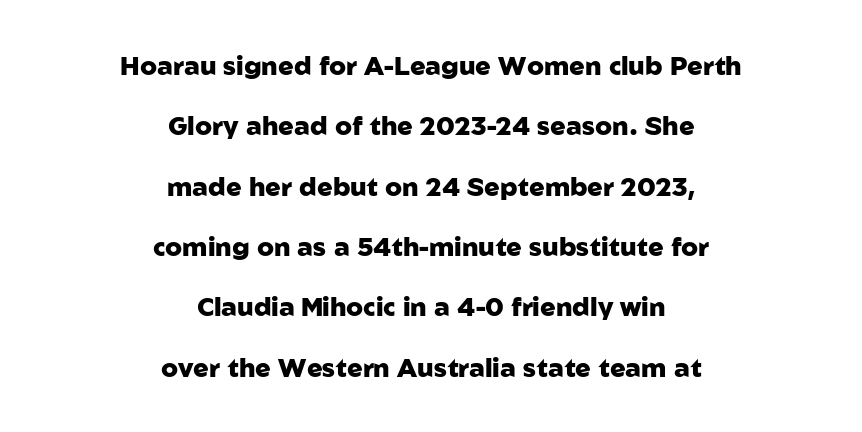
The typesetter chose a symmetrical, centered arrangement here. The space beneath each line is pristine and unruled. Italic: no, the glyphs are upright roman. Observe the ordinary spacing: letters are neighbours, not strangers.
